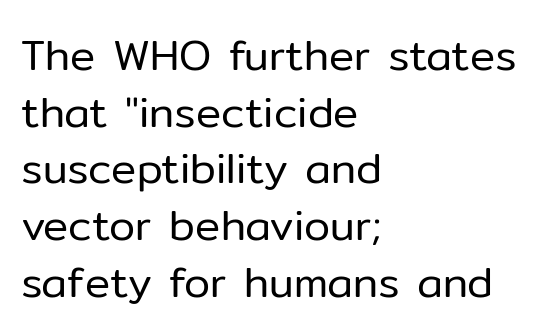
The image shows 42 px regular-weight sans-serif type, upright; set left-aligned, normal line spacing (1.35x), normal letter spacing, not underlined; low stroke contrast and a medium x-height.
